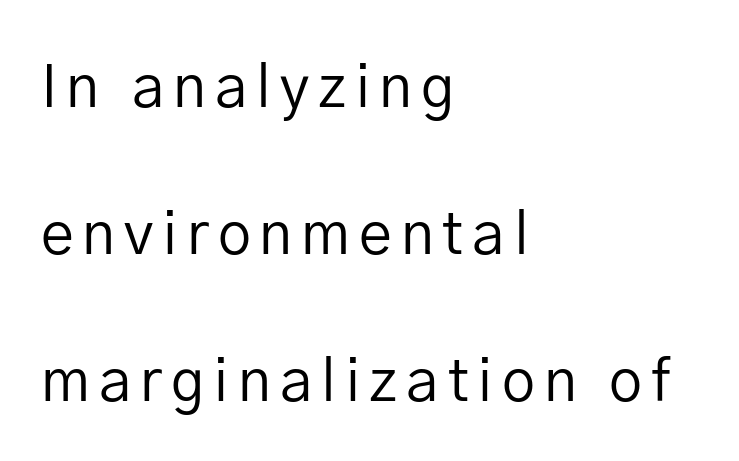
{"serif": "no", "italic": "no", "bold": "no", "weight": "regular", "width": "normal", "stroke_contrast": "low", "x_height": "medium", "monospaced": "no", "underline": "no", "align": "left", "line_spacing": "loose", "line_spacing_ratio": 2.49, "glyph_px": 59}
